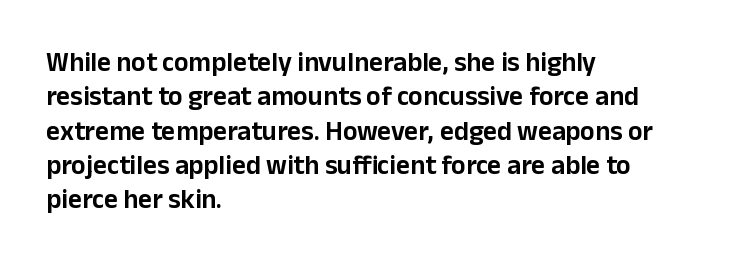
The image shows 27 px text type, upright; set left-aligned, normal line spacing (1.27x), normal letter spacing, not underlined.
